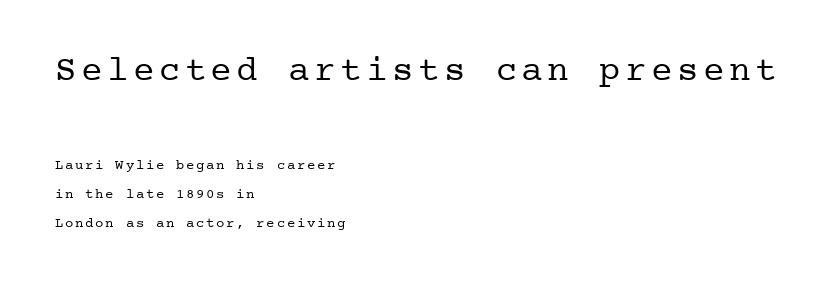
The image shows 36 px regular-weight serif type, upright; set left-aligned, loose line spacing (2.08x), not underlined; the first (top) block is 2.57x larger; low stroke contrast and a medium x-height.
